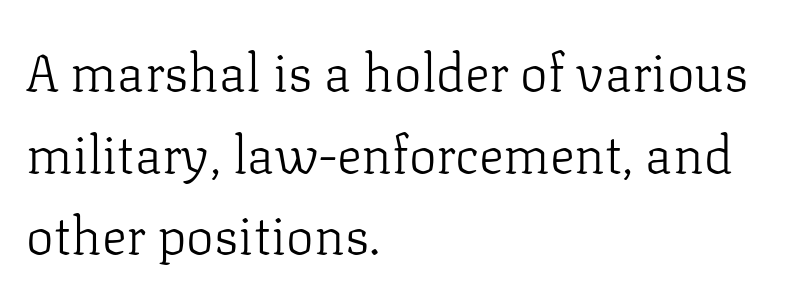
Q: Is the text bold? A: No.
Q: Is the text italic (slanted)? A: No, it is upright.
Q: Is the typeface a serif or a sans-serif typeface? A: Serif.
Q: Is the text underlined? A: No.
Q: How is the paragraph aligned? A: Left-aligned.
Q: Is the spacing between letters normal or unusually wide? A: Normal.
Q: Is the spacing between lines tight, normal or loose? A: Normal.
Q: Width (condensed, normal, or wide)? A: Normal.
Q: Stroke contrast? A: Low.
Q: x-height? A: Medium.
Q: Monospaced? A: No.
